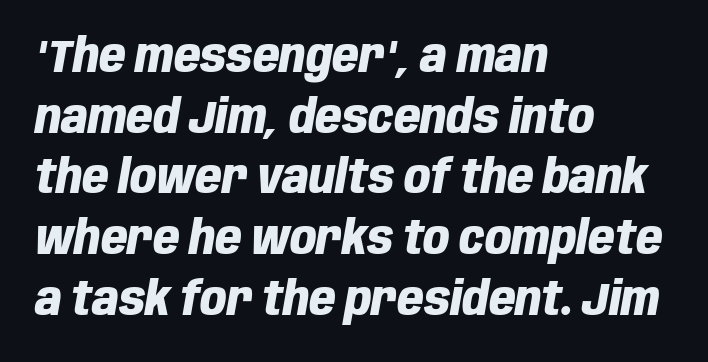
{"italic": "yes", "lean": "right", "slant_degrees": 10, "bold": "yes", "weight": "heavy", "width": "condensed", "stroke_contrast": "low", "x_height": "large", "monospaced": "no", "underline": "no", "align": "left", "line_spacing": "normal", "line_spacing_ratio": 1.32, "letter_spacing": "normal", "letter_spacing_em": 0.0, "glyph_px": 46}
